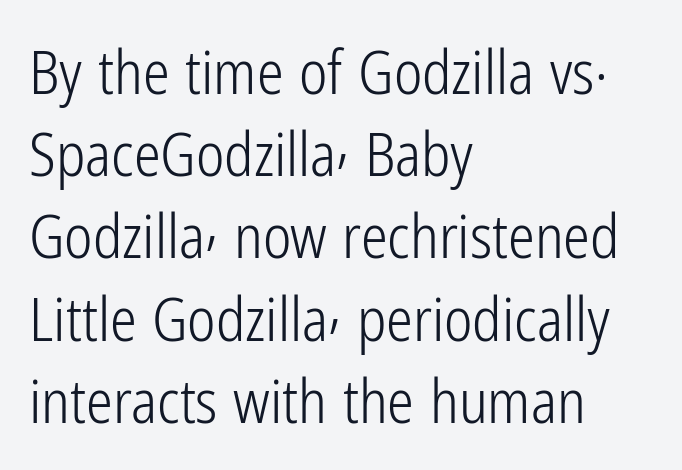
{"serif": "no", "italic": "no", "bold": "no", "weight": "light", "width": "condensed", "stroke_contrast": "low", "x_height": "medium", "monospaced": "no", "underline": "no", "align": "left", "line_spacing": "normal", "line_spacing_ratio": 1.37, "letter_spacing": "normal", "letter_spacing_em": 0.0, "glyph_px": 60}
